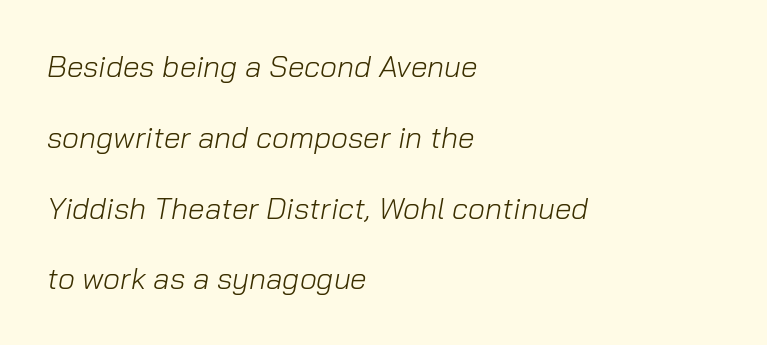
Q: Is the text bold? A: No.
Q: Is the text italic (slanted)? A: Yes, it leans right by about 10 degrees.
Q: Is the text underlined? A: No.
Q: How is the paragraph aligned? A: Left-aligned.
Q: Is the spacing between letters normal or unusually wide? A: Normal.
Q: Is the spacing between lines tight, normal or loose? A: Loose.
Q: Width (condensed, normal, or wide)? A: Normal.
Q: Stroke contrast? A: Low.
Q: x-height? A: Medium.
Q: Monospaced? A: No.
